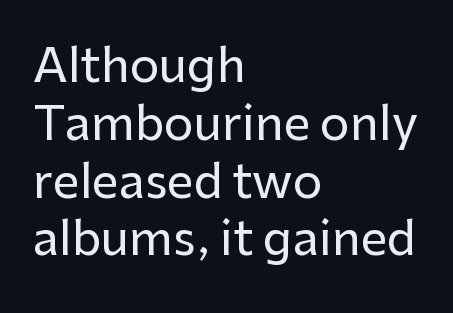
The image shows 47 px sans-serif type, upright; set left-aligned, line spacing 1.23x, normal letter spacing, not underlined; low stroke contrast and a medium x-height.
